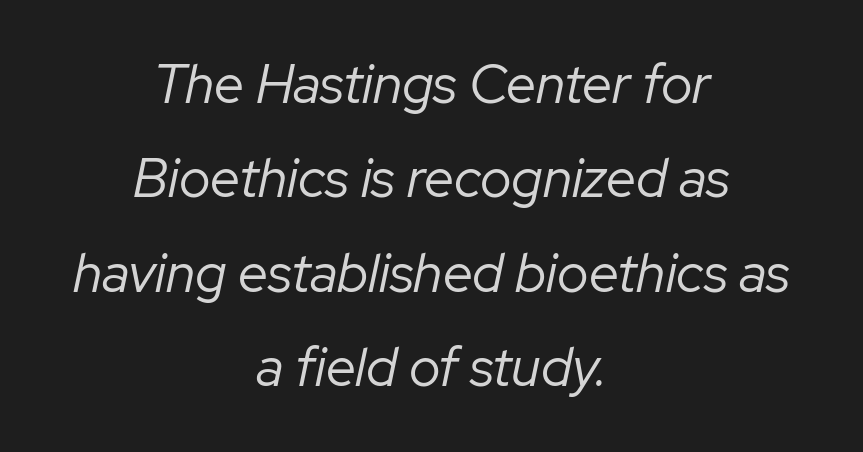
{"italic": "yes", "lean": "right", "slant_degrees": 12, "bold": "no", "weight": "regular", "width": "normal", "stroke_contrast": "low", "x_height": "medium", "monospaced": "no", "underline": "no", "align": "center", "line_spacing_ratio": 1.75, "letter_spacing": "normal", "letter_spacing_em": 0.0, "glyph_px": 54}
